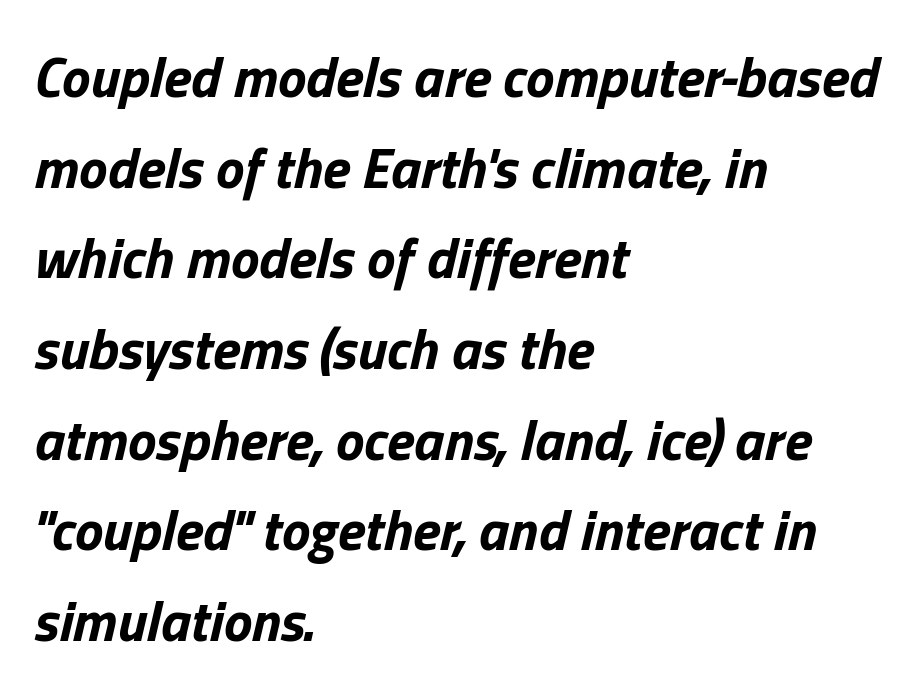
The image shows 57 px bold type, italic (leaning right); set left-aligned, normal line spacing (1.59x), normal letter spacing, not underlined; low stroke contrast and a medium x-height.
